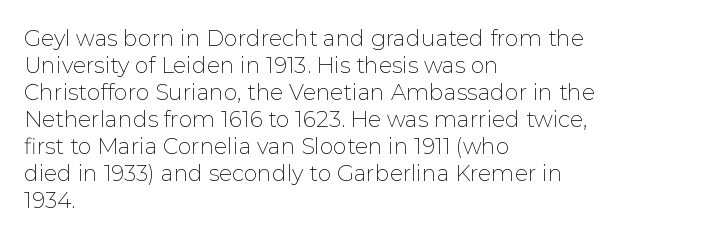
{"italic": "no", "bold": "no", "underline": "no", "align": "left", "line_spacing_ratio": 1.23, "letter_spacing": "normal", "letter_spacing_em": 0.0, "glyph_px": 22}
